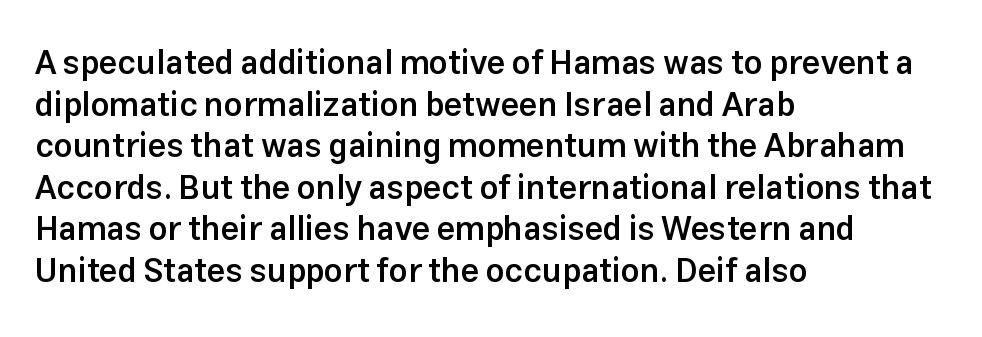
{"serif": "no", "italic": "no", "bold": "semi", "weight": "semibold", "width": "normal", "stroke_contrast": "low", "x_height": "medium", "monospaced": "no", "underline": "no", "align": "left", "line_spacing": "normal", "line_spacing_ratio": 1.26, "letter_spacing": "normal", "letter_spacing_em": 0.0, "glyph_px": 33}
